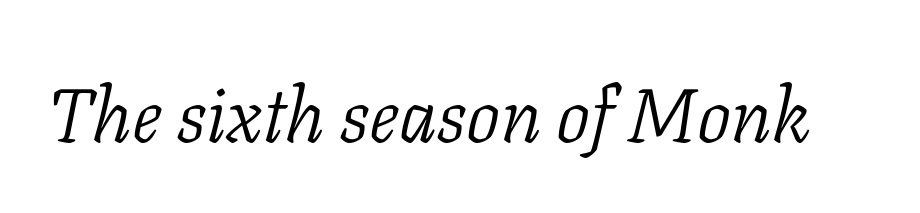
{"serif": "yes", "italic": "yes", "lean": "right", "slant_degrees": 11, "bold": "no", "weight": "light", "width": "normal", "stroke_contrast": "low", "x_height": "medium", "monospaced": "no", "underline": "no", "letter_spacing": "normal", "letter_spacing_em": 0.0, "glyph_px": 76}
